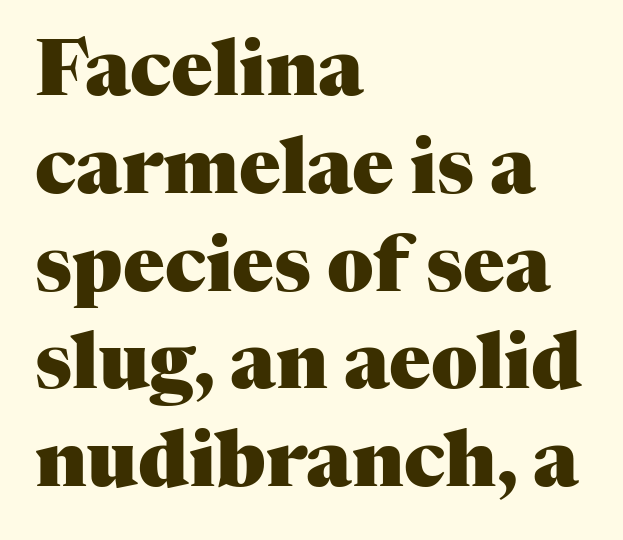
The image shows 77 px heavy serif type, upright; set left-aligned, normal line spacing (1.27x), normal letter spacing, not underlined; medium stroke contrast and a medium x-height.
